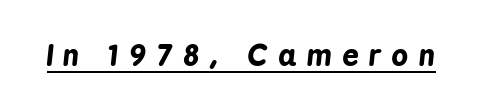
Is the type slanted? Yes — the strokes lean at a clear angle. The strokes are fattened all the way to bold. Glance below the letters and you will spot a drawn line. Here the designer chose a conventional face with non-uniform glyph widths. Does extra space separate the letters? Yes, quite a lot of it.
